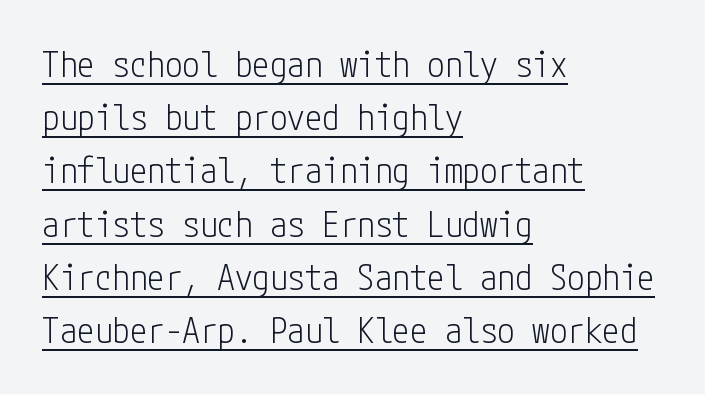
Counters stay open thanks to moderate or lighter strokes. Between one letter and the next there's only the usual sliver of space. Notice how the passage keeps a crisp vertical edge on the left only. Is this a sans? Yes — the strokes have no serifs. Descenders here cross a horizontal rule under the line. This is roman type, the default non-slanted kind.
